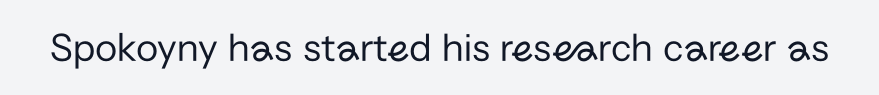
The strip under each line holds only bare page. Summary of weight: not heavy and not bold. Do the letters lean? They stand straight. A typesetter would call this zero additional tracking. Note: no serifs on the glyphs.
